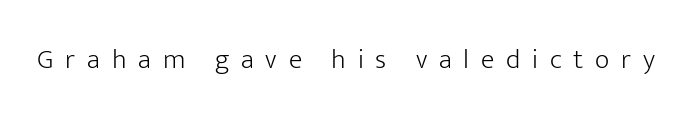
The image shows 28 px light sans-serif type, upright; set unusually wide letter spacing (+0.42 em), not underlined; low stroke contrast and a medium x-height.
